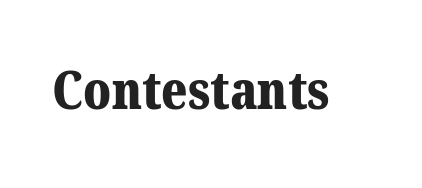
The rendering keeps characters at their native spacing. Here the designer chose a conventional face with non-uniform glyph widths. In terms of letterform style, serifs are clearly present. The characters look thick and weighty, a clear bold. Check under the words: just untouched page.
